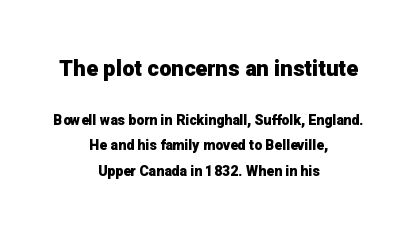
{"italic": "no", "bold": "yes", "underline": "no", "align": "center", "line_spacing_ratio": 1.83, "letter_spacing": "normal", "letter_spacing_em": 0.0, "larger_block": "first", "size_ratio": 1.57, "glyph_px": 22}
